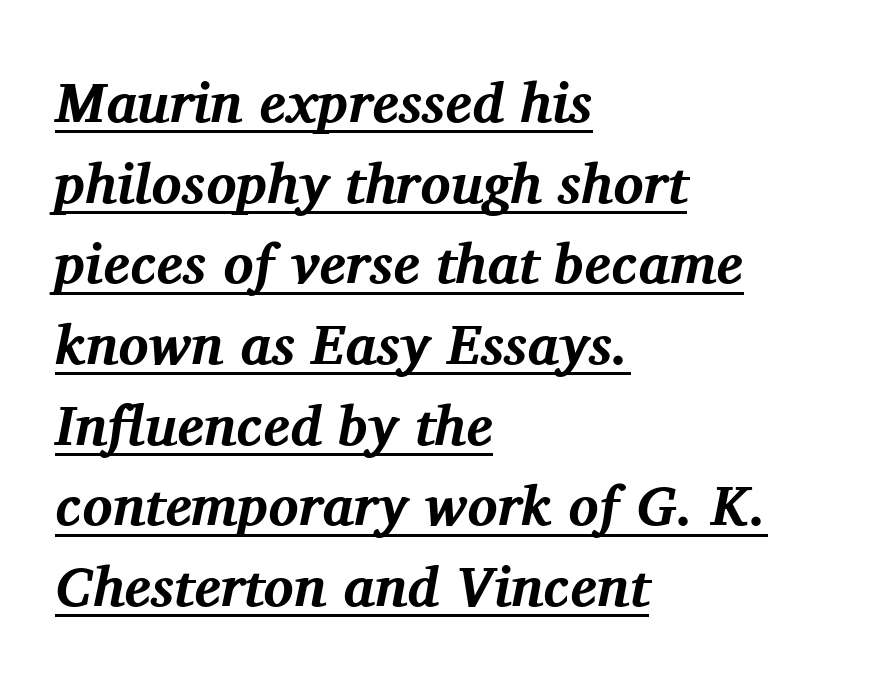
Q: Is the text bold? A: Yes.
Q: Is the text italic (slanted)? A: Yes, it leans right by about 11 degrees.
Q: Is the typeface a serif or a sans-serif typeface? A: Serif.
Q: Is the text underlined? A: Yes.
Q: How is the paragraph aligned? A: Left-aligned.
Q: Is the spacing between letters normal or unusually wide? A: Normal.
Q: Is the spacing between lines tight, normal or loose? A: Normal.
Q: Width (condensed, normal, or wide)? A: Normal.
Q: Stroke contrast? A: Medium.
Q: x-height? A: Medium.
Q: Monospaced? A: No.
